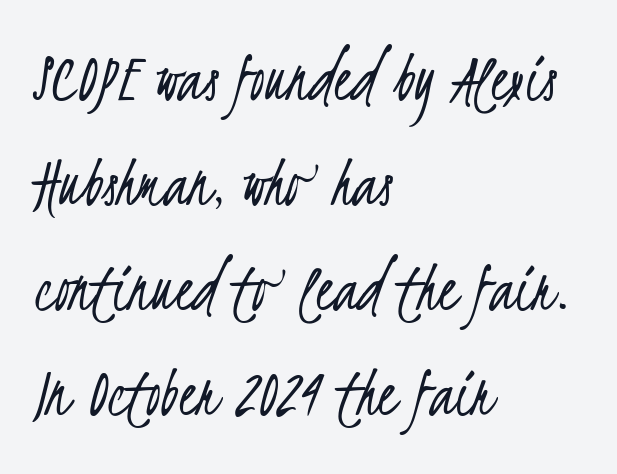
Serif or sans? Sans — the stroke terminals are bare. Short note: letters normally spaced. Check under the words: just untouched page. Note the varied advance widths — an 'i' is clearly narrower than an 'm'. The passage shown stacks its lines at a standard gap. Alignment: flush left.
